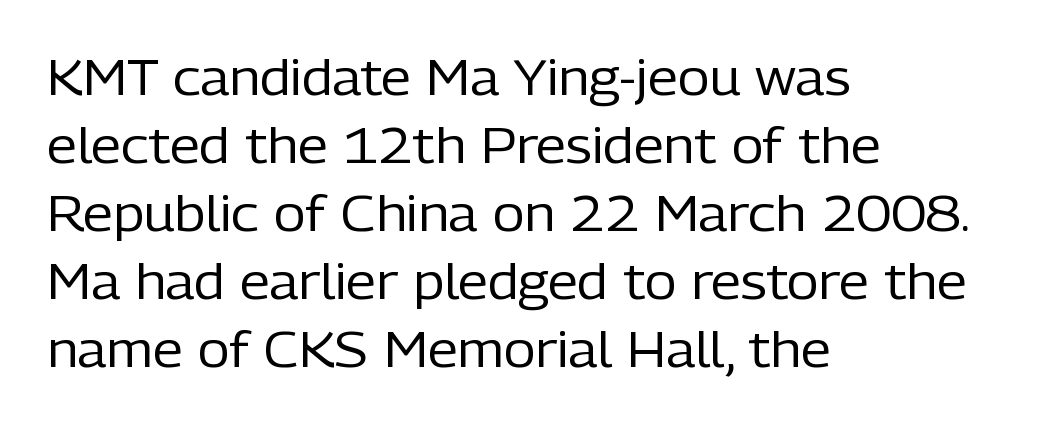
Line starts are locked; line ends wander. Words float on clear page, feet unadorned. Stroke thickness stays within the range of a standard reading face or lighter. Do the characters align in a grid? No, the font is proportional. The rendering uses a moderate line-height, typical for paragraphs.
